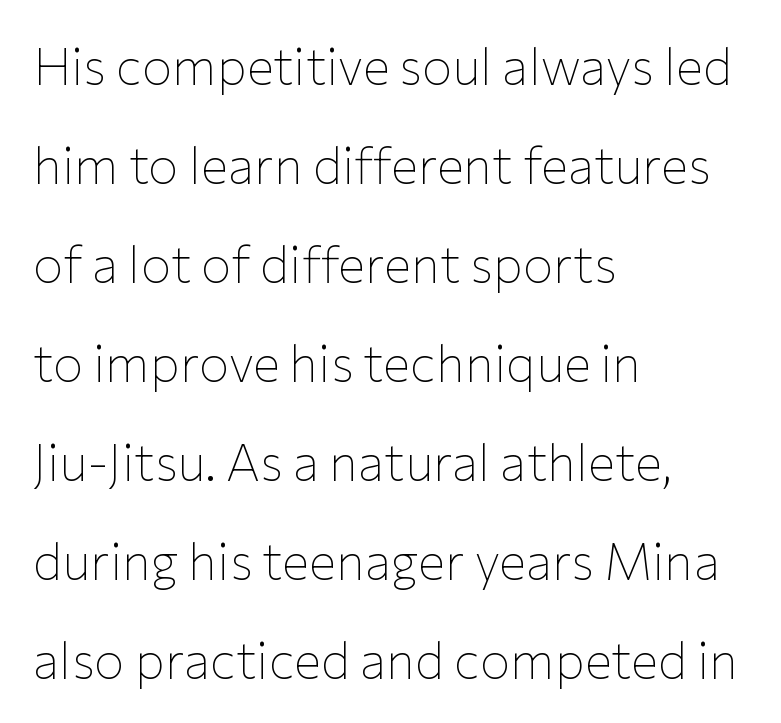
Inter-character spacing is left at the font's built-in metrics. One-word summary of the alignment: left. A typesetter would call this proportional, since set widths differ per character. Reading down the column, the eye jumps a long way to each next line. The zone under the glyphs is completely vacant.
